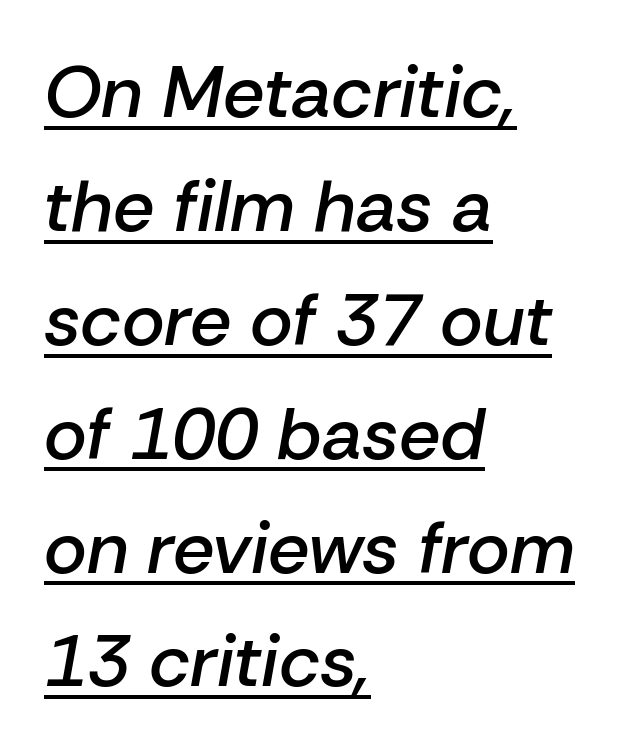
The face used here appears with an underline applied. Interline gaps are of average width in this sample. Style check: oblique. Nothing unusual about the tracking: characters are spaced as the font intends. The rendering uses natural spacing where letterforms have individual widths. Left-aligned paragraph, ragged on the right.
